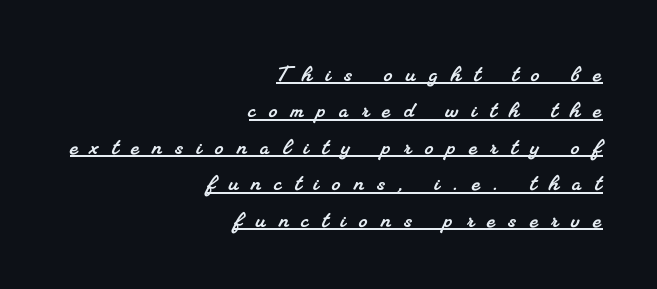
Q: Is the text underlined? A: Yes.
Q: How is the paragraph aligned? A: Right-aligned.
Q: Is the spacing between letters normal or unusually wide? A: Unusually wide.
Q: Is the spacing between lines tight, normal or loose? A: Normal.
